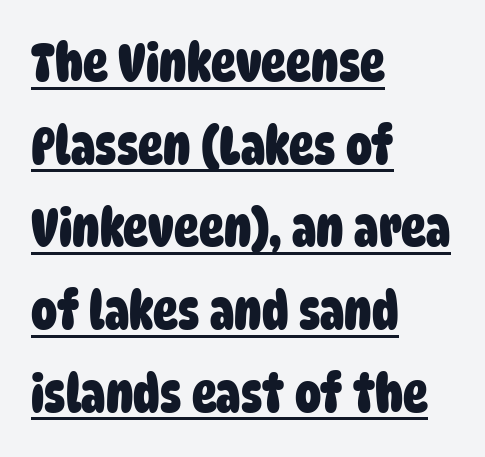
The tracking reads as untouched default to a designer's eye. The face used here is proportionally spaced, like ordinary book or web type. The rendering uses a bold face; every stroke is thick and dark. The passage shown is typeset with a sans-serif family.
